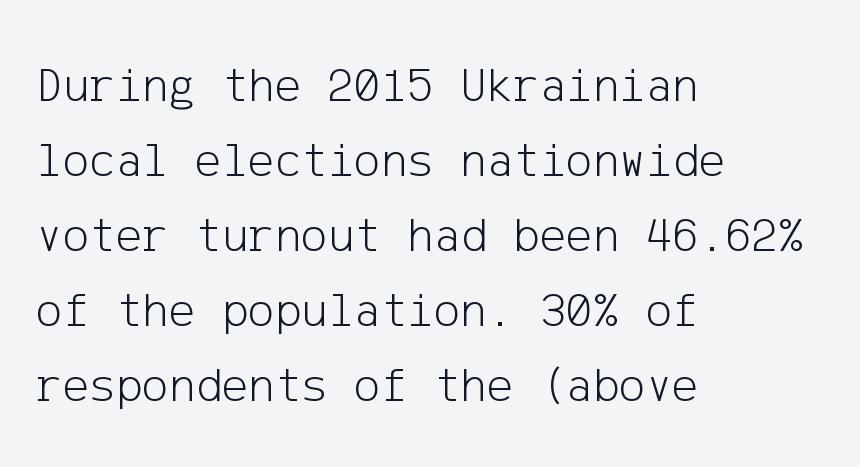
A typesetter would call this zero additional tracking. The letters carry no serifs — their stems end cleanly without finishing strokes. A typesetter would mark this as roman, not italic. A student would call this left alignment; a typographer would say flush left, rag right. Is this a heavy cut? Hardly; it is regular or lighter. Rule under the text: the space is simply empty.
